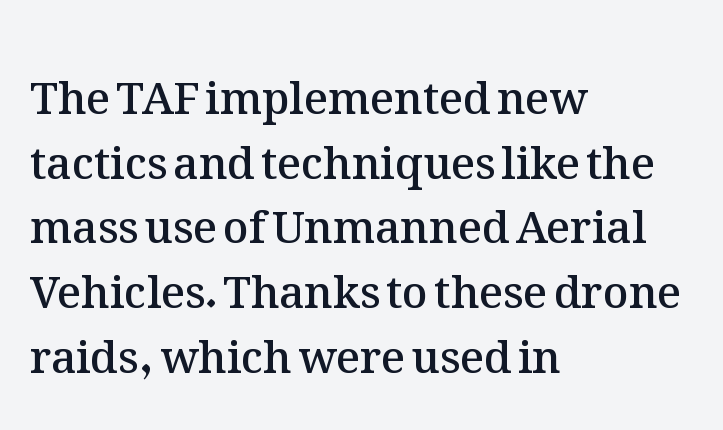
The image shows 44 px semibold type, upright; set left-aligned, normal line spacing (1.47x), normal letter spacing, not underlined; medium stroke contrast and a medium x-height.
